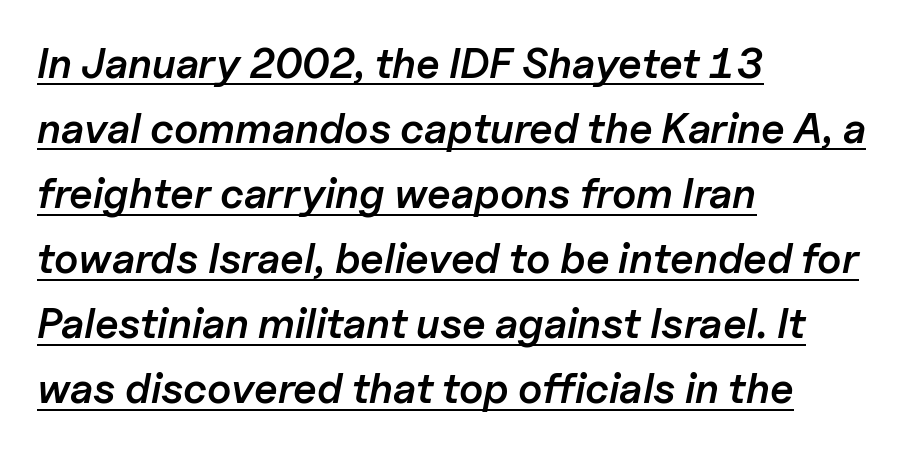
Q: Is the text bold? A: Semi-bold.
Q: Is the text italic (slanted)? A: Yes, it leans right by about 11 degrees.
Q: Is the text underlined? A: Yes.
Q: How is the paragraph aligned? A: Left-aligned.
Q: Is the spacing between letters normal or unusually wide? A: Normal.
Q: Is the spacing between lines tight, normal or loose? A: Normal.
Q: Width (condensed, normal, or wide)? A: Normal.
Q: Stroke contrast? A: Low.
Q: x-height? A: Medium.
Q: Monospaced? A: No.
